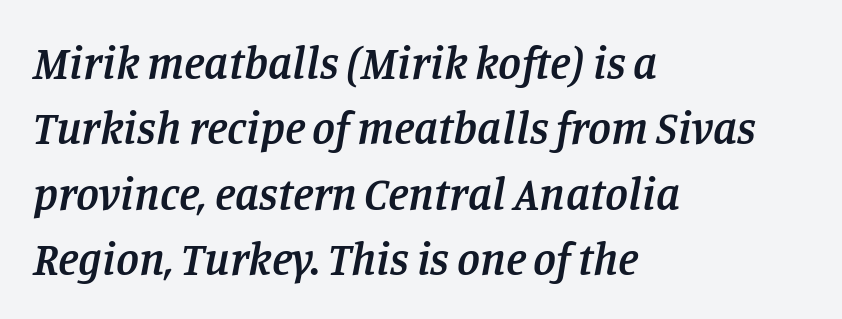
The passage shown leans; its letterforms are oblique. Strokes here are thickened, but only to semibold level. Interline gaps are of average width in this sample. This sample uses a serif face. Tracking value appears to be zero — textbook default spacing. Casual observation: everything's shoved over to the left.
